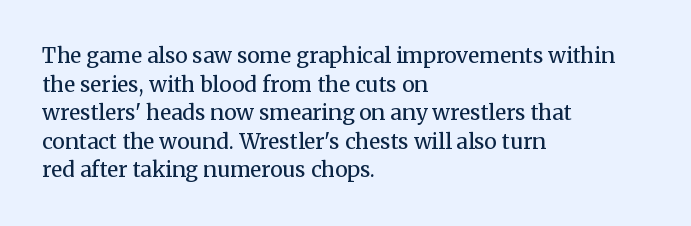
Q: Is the text bold? A: No.
Q: Is the text italic (slanted)? A: No, it is upright.
Q: Is the text underlined? A: No.
Q: How is the paragraph aligned? A: Left-aligned.
Q: Is the spacing between letters normal or unusually wide? A: Normal.
Q: Is the spacing between lines tight, normal or loose? A: Normal.
